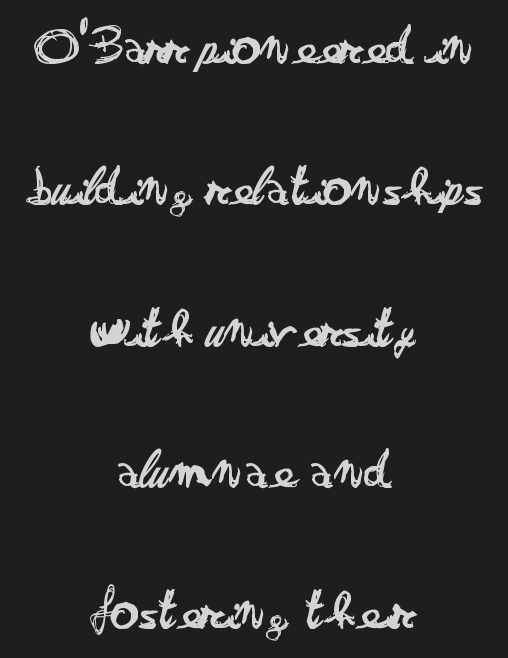
{"serif": "no", "italic": "no", "bold": "no", "weight": "regular", "width": "wide", "stroke_contrast": "low", "x_height": "small", "monospaced": "no", "underline": "no", "align": "center", "line_spacing": "loose", "line_spacing_ratio": 2.48, "letter_spacing": "normal", "letter_spacing_em": 0.0, "glyph_px": 57}
